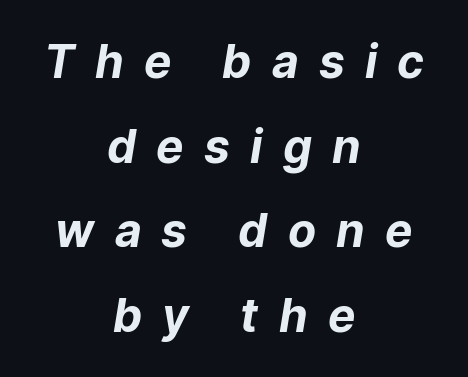
Centered paragraph, ragged on both sides. Substantial extra tracking has been applied to these lines. Serif or sans? Sans — the stroke terminals are bare. Rule under the text: the space is simply empty. These words are printed bold, with thick strokes throughout.
